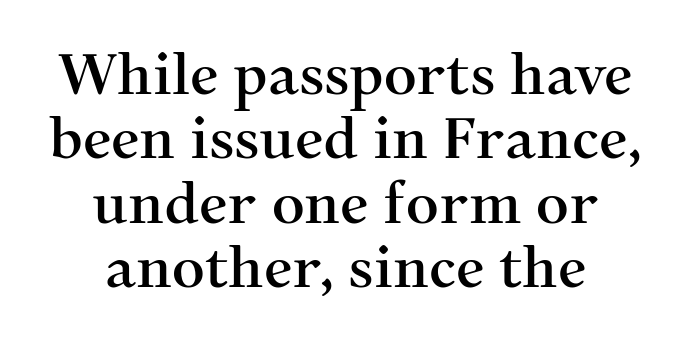
The image shows 57 px serif type, upright; set centered, tight line spacing (1.13x), normal letter spacing, not underlined; medium stroke contrast and a medium x-height.
